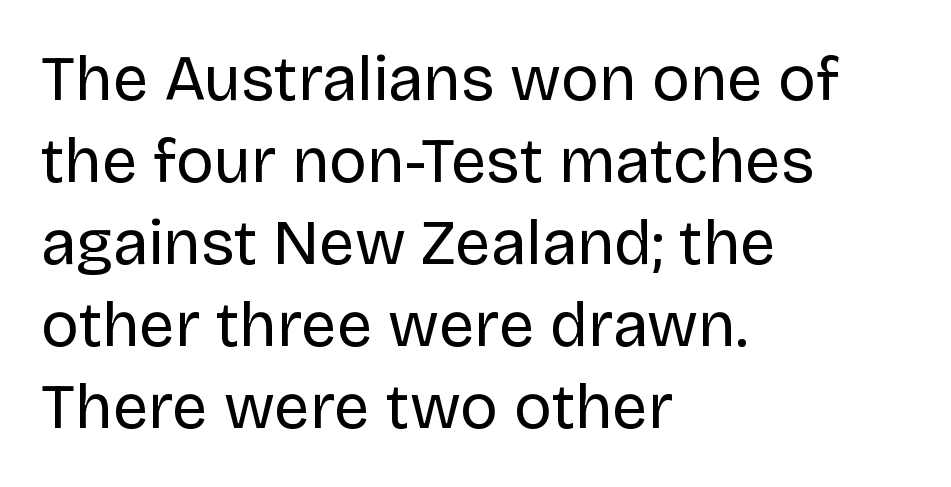
Q: Is the text bold? A: No.
Q: Is the text italic (slanted)? A: No, it is upright.
Q: Is the typeface a serif or a sans-serif typeface? A: Sans-serif.
Q: Is the text underlined? A: No.
Q: How is the paragraph aligned? A: Left-aligned.
Q: Is the spacing between letters normal or unusually wide? A: Normal.
Q: Is the spacing between lines tight, normal or loose? A: Normal.
Q: Width (condensed, normal, or wide)? A: Normal.
Q: Stroke contrast? A: Low.
Q: x-height? A: Large.
Q: Monospaced? A: No.
